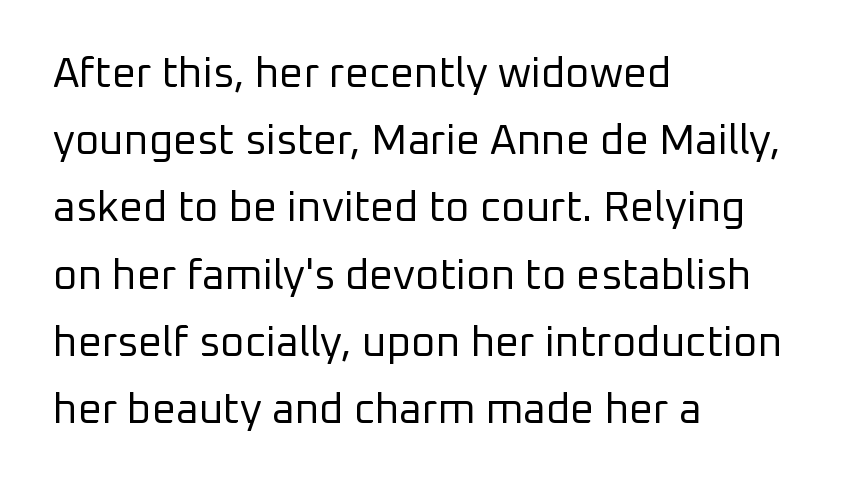
{"serif": "no", "italic": "no", "bold": "no", "weight": "regular", "width": "normal", "stroke_contrast": "low", "x_height": "medium", "monospaced": "no", "underline": "no", "align": "left", "line_spacing": "normal", "line_spacing_ratio": 1.6, "letter_spacing": "normal", "letter_spacing_em": 0.0, "glyph_px": 42}
